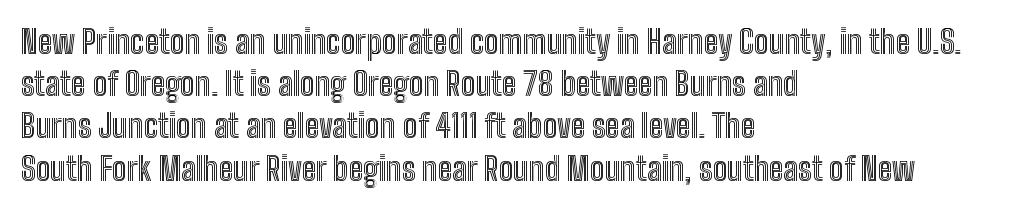
Each letter keeps its own natural width here, so spacing adapts to shape. This is roman type, the default non-slanted kind. The paragraph shown leans on its left margin. Honestly, the row spacing looks completely unremarkable.
